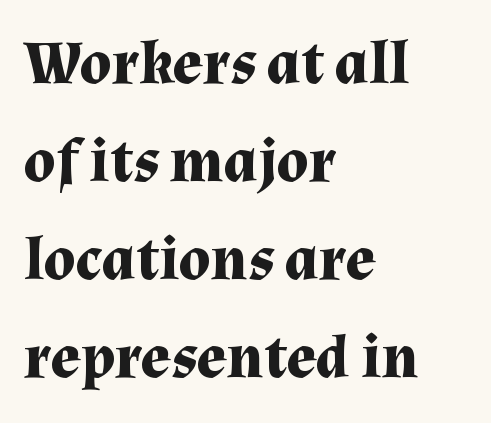
The rendering uses natural spacing where letterforms have individual widths. Does the leading feel generous? No, just average. Weight check: bold — yes, fully. Tall strokes in this sample are plumb rather than angled.
